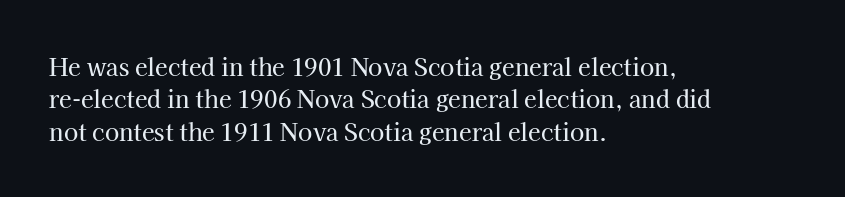
Rule under the text: the space is simply empty. Glyph-to-glyph distance matches everyday printed text. This block has exactly the height ordinary leading produces. Every character sits straight up, as roman type does. Teacher's note: observe the even left margin — that is flush-left alignment.
